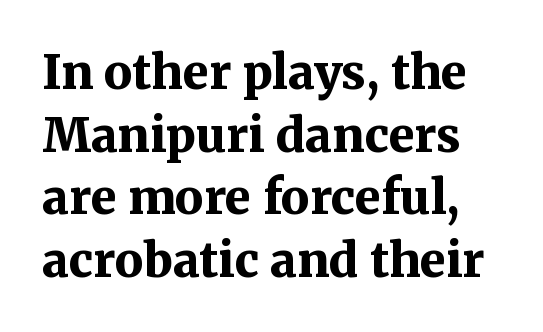
Q: Is the text bold? A: Yes.
Q: Is the text italic (slanted)? A: No, it is upright.
Q: Is the typeface a serif or a sans-serif typeface? A: Serif.
Q: Is the text underlined? A: No.
Q: Is the spacing between letters normal or unusually wide? A: Normal.
Q: Is the spacing between lines tight, normal or loose? A: Normal.
Q: Width (condensed, normal, or wide)? A: Normal.
Q: Stroke contrast? A: Medium.
Q: x-height? A: Medium.
Q: Monospaced? A: No.
